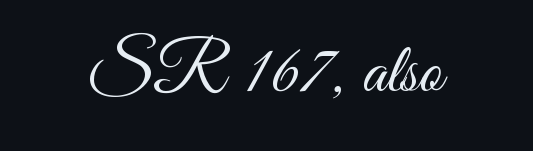
{"serif": "no", "bold": "no", "weight": "light", "width": "condensed", "stroke_contrast": "medium", "x_height": "small", "monospaced": "no", "underline": "no", "align": "center", "letter_spacing": "normal", "letter_spacing_em": 0.0, "glyph_px": 70}
